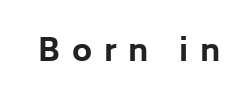
The image shows 30 px bold sans-serif type, upright; set unusually wide letter spacing (+0.39 em), not underlined; low stroke contrast and a medium x-height.
